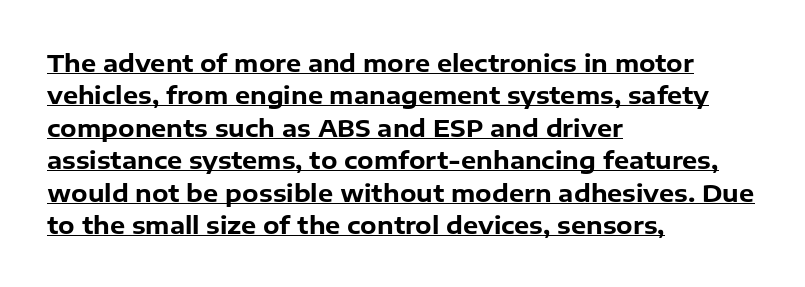
{"italic": "no", "bold": "yes", "underline": "yes", "align": "left", "line_spacing": "normal", "line_spacing_ratio": 1.35, "letter_spacing": "normal", "letter_spacing_em": 0.0, "glyph_px": 24}
